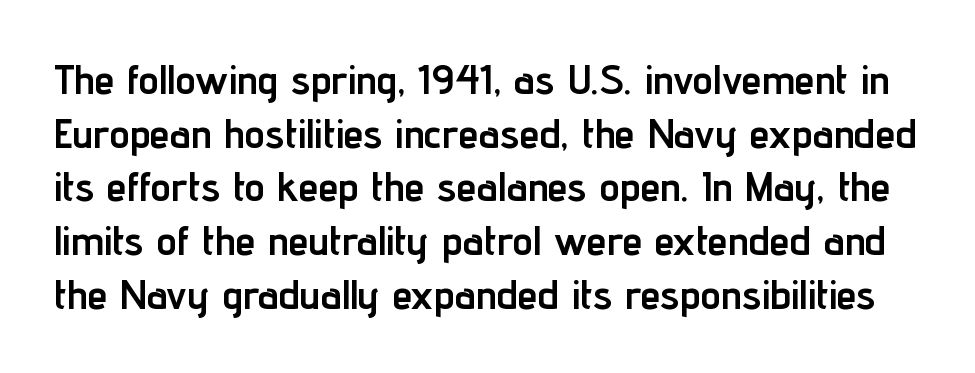
Q: Is the text bold? A: Yes.
Q: Is the text italic (slanted)? A: No, it is upright.
Q: Is the typeface a serif or a sans-serif typeface? A: Sans-serif.
Q: Is the text underlined? A: No.
Q: Is the spacing between letters normal or unusually wide? A: Normal.
Q: Is the spacing between lines tight, normal or loose? A: Normal.
Q: Width (condensed, normal, or wide)? A: Condensed.
Q: Stroke contrast? A: Low.
Q: x-height? A: Medium.
Q: Monospaced? A: No.
